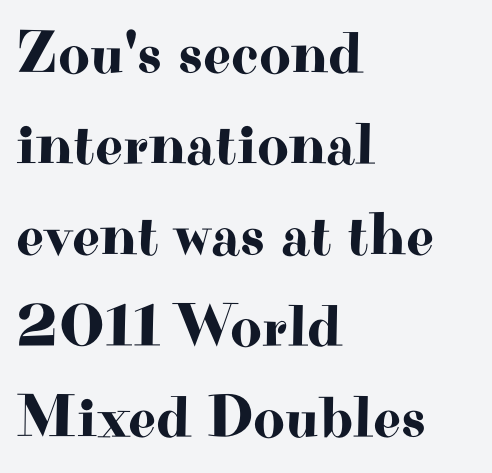
Q: Is the text italic (slanted)? A: No, it is upright.
Q: Is the typeface a serif or a sans-serif typeface? A: Serif.
Q: Is the text underlined? A: No.
Q: How is the paragraph aligned? A: Left-aligned.
Q: Is the spacing between letters normal or unusually wide? A: Normal.
Q: Is the spacing between lines tight, normal or loose? A: Normal.
Q: Width (condensed, normal, or wide)? A: Wide.
Q: Stroke contrast? A: High.
Q: x-height? A: Small.
Q: Monospaced? A: No.
